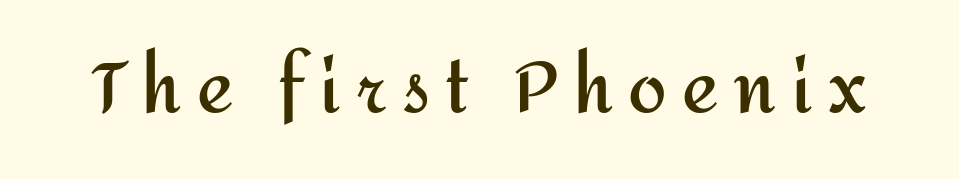
Q: Is the text bold? A: Yes.
Q: Is the text italic (slanted)? A: No, it is upright.
Q: Is the typeface a serif or a sans-serif typeface? A: Sans-serif.
Q: Is the text underlined? A: No.
Q: Is the spacing between letters normal or unusually wide? A: Unusually wide.
Q: Width (condensed, normal, or wide)? A: Normal.
Q: Stroke contrast? A: Medium.
Q: x-height? A: Medium.
Q: Monospaced? A: No.
